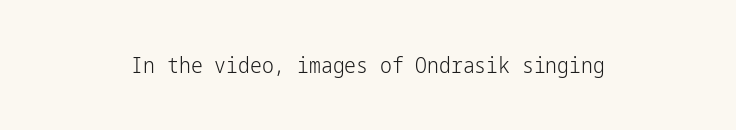
Q: Is the text bold? A: No.
Q: Is the text italic (slanted)? A: No, it is upright.
Q: Is the text underlined? A: No.
Q: How is the paragraph aligned? A: Centered.
Q: Is the spacing between letters normal or unusually wide? A: Normal.
